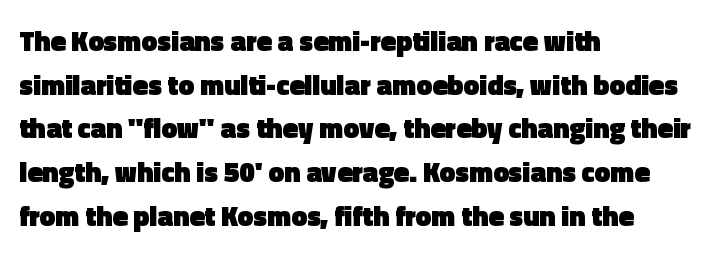
{"serif": "no", "italic": "no", "bold": "yes", "weight": "heavy", "width": "normal", "x_height": "medium", "monospaced": "no", "underline": "no", "align": "left", "line_spacing": "normal", "line_spacing_ratio": 1.56, "letter_spacing": "normal", "letter_spacing_em": 0.0, "glyph_px": 28}
